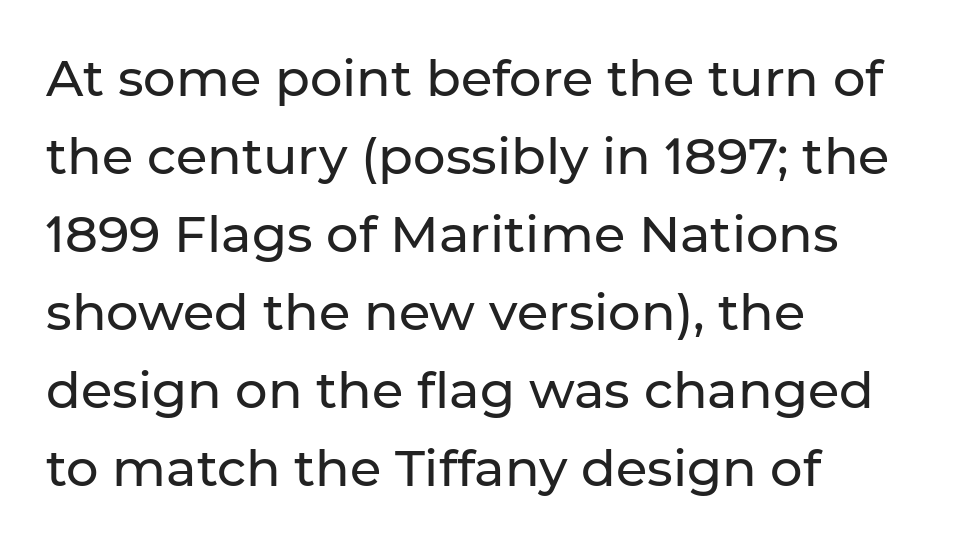
Q: Is the text italic (slanted)? A: No, it is upright.
Q: Is the typeface a serif or a sans-serif typeface? A: Sans-serif.
Q: Is the text underlined? A: No.
Q: How is the paragraph aligned? A: Left-aligned.
Q: Is the spacing between letters normal or unusually wide? A: Normal.
Q: Is the spacing between lines tight, normal or loose? A: Normal.
Q: Width (condensed, normal, or wide)? A: Normal.
Q: Stroke contrast? A: Low.
Q: x-height? A: Medium.
Q: Monospaced? A: No.
